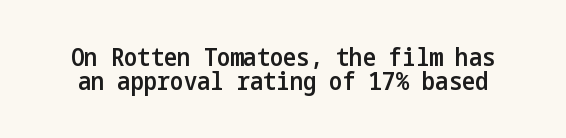
{"italic": "no", "bold": "semi", "underline": "no", "line_spacing": "tight", "line_spacing_ratio": 0.97, "letter_spacing": "normal", "letter_spacing_em": 0.0, "glyph_px": 25}
